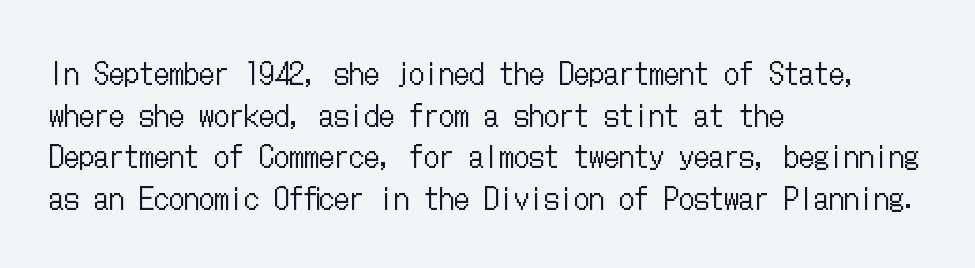
{"italic": "no", "bold": "no", "weight": "regular", "width": "condensed", "stroke_contrast": "low", "x_height": "medium", "underline": "no", "align": "left", "line_spacing": "normal", "line_spacing_ratio": 1.39, "letter_spacing": "normal", "letter_spacing_em": 0.0, "glyph_px": 30}
